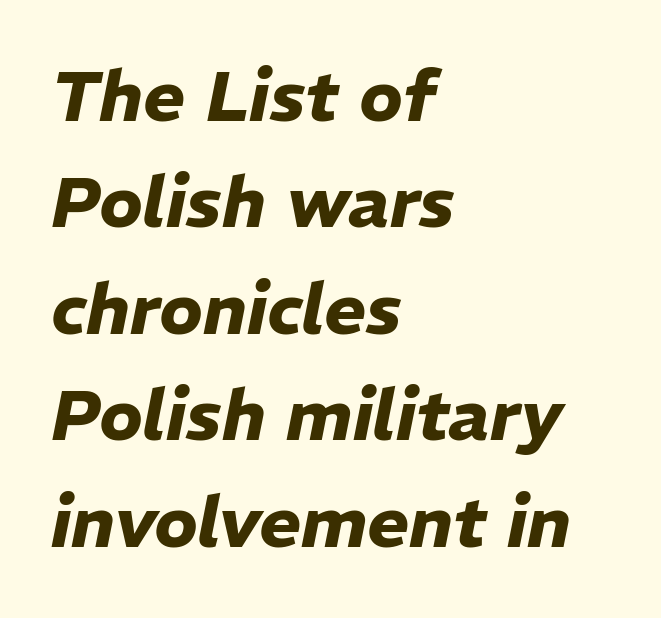
Q: Is the text bold? A: Yes.
Q: Is the text italic (slanted)? A: Yes, it leans right by about 11 degrees.
Q: Is the text underlined? A: No.
Q: How is the paragraph aligned? A: Left-aligned.
Q: Is the spacing between letters normal or unusually wide? A: Normal.
Q: Is the spacing between lines tight, normal or loose? A: Normal.
Q: Width (condensed, normal, or wide)? A: Normal.
Q: Stroke contrast? A: Low.
Q: x-height? A: Medium.
Q: Monospaced? A: No.
